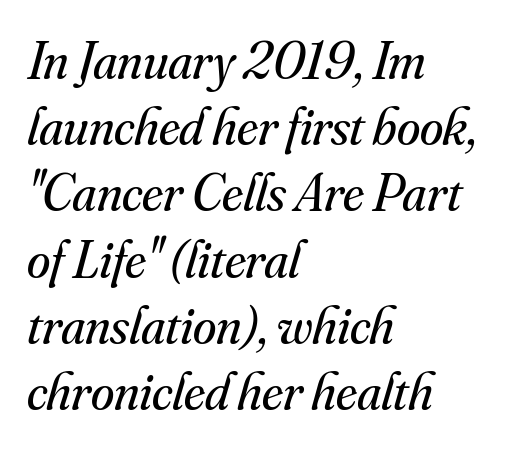
Descenders are the only things crossing below the line. Weight class: somewhere from thin through regular. The lines in this sample share a left origin and differ only in where they stop. When letters slant like this, we call the style italic.
